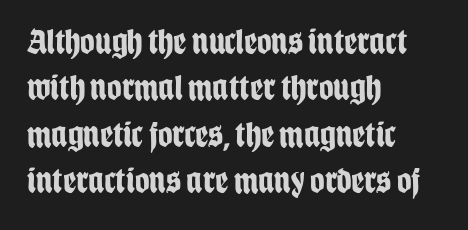
The axis of the letterforms is exactly vertical. Note the varied advance widths — an 'i' is clearly narrower than an 'm'. Has an underline been added? It has not. This rendering employs a face without finishing strokes, i.e., a sans-serif.
